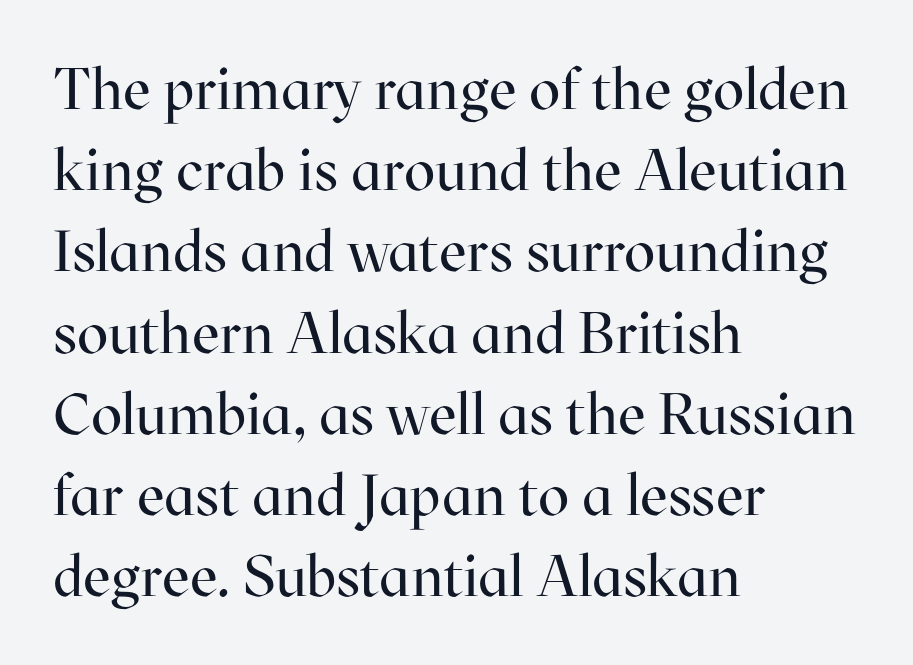
Q: Is the text bold? A: No.
Q: Is the text italic (slanted)? A: No, it is upright.
Q: Is the typeface a serif or a sans-serif typeface? A: Serif.
Q: Is the text underlined? A: No.
Q: How is the paragraph aligned? A: Left-aligned.
Q: Is the spacing between letters normal or unusually wide? A: Normal.
Q: Is the spacing between lines tight, normal or loose? A: Normal.
Q: Width (condensed, normal, or wide)? A: Normal.
Q: Stroke contrast? A: High.
Q: x-height? A: Medium.
Q: Monospaced? A: No.
